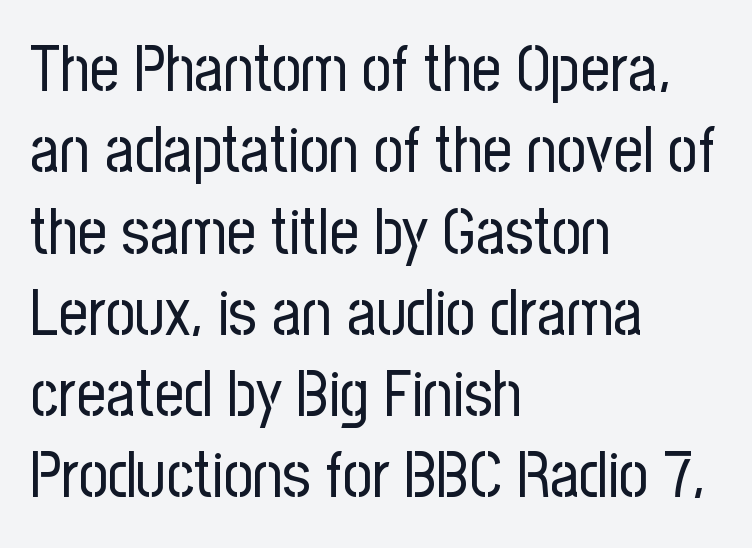
Q: Is the text bold? A: No.
Q: Is the text italic (slanted)? A: No, it is upright.
Q: Is the typeface a serif or a sans-serif typeface? A: Sans-serif.
Q: Is the text underlined? A: No.
Q: How is the paragraph aligned? A: Left-aligned.
Q: Is the spacing between letters normal or unusually wide? A: Normal.
Q: Is the spacing between lines tight, normal or loose? A: Normal.
Q: Width (condensed, normal, or wide)? A: Condensed.
Q: Stroke contrast? A: Low.
Q: x-height? A: Medium.
Q: Monospaced? A: No.
